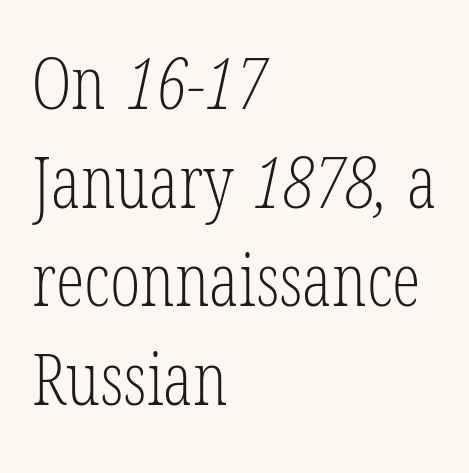
{"serif": "yes", "bold": "no", "weight": "light", "width": "condensed", "stroke_contrast": "low", "x_height": "medium", "monospaced": "no", "underline": "no", "align": "left", "line_spacing": "normal", "line_spacing_ratio": 1.37, "letter_spacing": "normal", "letter_spacing_em": 0.0, "glyph_px": 72}
